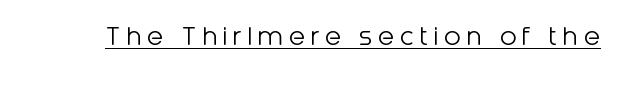
A continuous stroke trails under the words, as in a hyperlink. Each letter's strokes conclude bluntly, with no projecting serifs. Designer's note — italics off, roman on. Counters stay open thanks to moderate or lighter strokes. This sample has the flowing, uneven cadence of proportional lettering.
